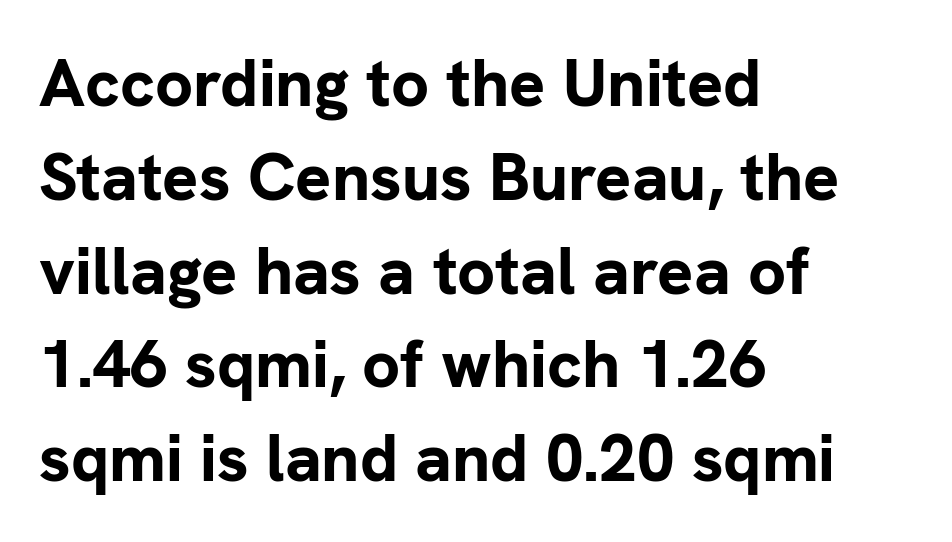
The image shows 67 px bold sans-serif type, upright; set left-aligned, normal line spacing (1.4x), normal letter spacing, not underlined; low stroke contrast and a medium x-height.
